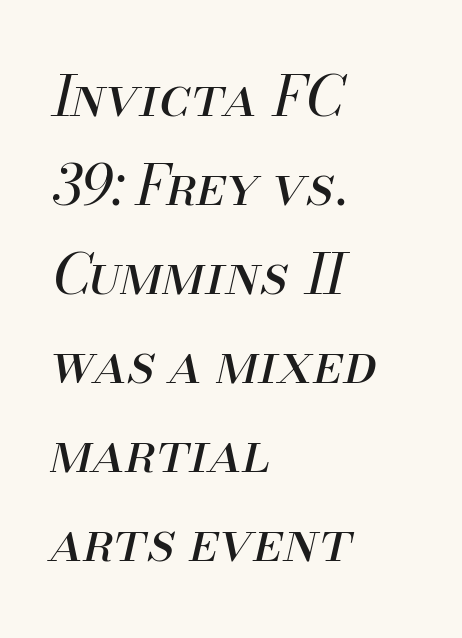
{"italic": "yes", "lean": "right", "slant_degrees": 13, "bold": "no", "weight": "regular", "width": "normal", "stroke_contrast": "medium", "x_height": "small", "monospaced": "no", "underline": "no", "align": "left", "line_spacing": "normal", "line_spacing_ratio": 1.59, "letter_spacing": "normal", "letter_spacing_em": 0.0, "glyph_px": 56}
